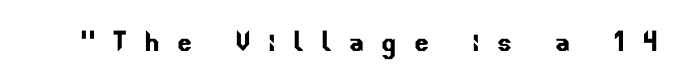
The image shows 35 px sans-serif type; set unusually wide letter spacing (+0.49 em), not underlined; low stroke contrast and a small x-height.
